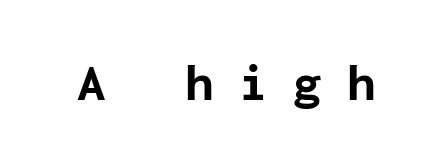
The image shows 52 px bold sans-serif type, upright, monospaced; set unusually wide letter spacing (+0.49 em), not underlined; low stroke contrast and a medium x-height.
